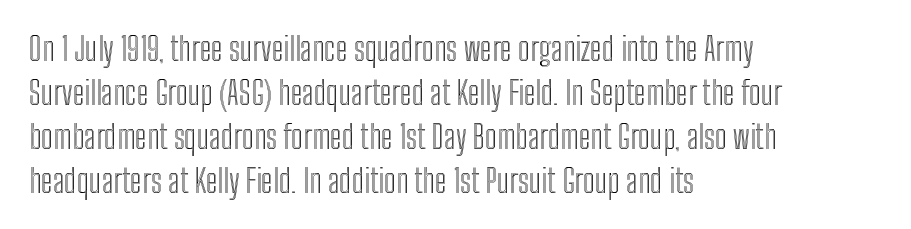
Q: Is the text italic (slanted)? A: No, it is upright.
Q: Is the text underlined? A: No.
Q: How is the paragraph aligned? A: Left-aligned.
Q: Is the spacing between letters normal or unusually wide? A: Normal.
Q: Is the spacing between lines tight, normal or loose? A: Normal.
Q: Width (condensed, normal, or wide)? A: Condensed.
Q: x-height? A: Medium.
Q: Monospaced? A: No.
